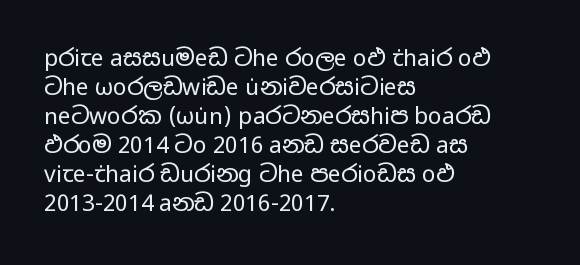
Q: Is the text bold? A: No.
Q: Is the text italic (slanted)? A: No, it is upright.
Q: Is the text underlined? A: No.
Q: How is the paragraph aligned? A: Left-aligned.
Q: Is the spacing between letters normal or unusually wide? A: Normal.
Q: Is the spacing between lines tight, normal or loose? A: Normal.
